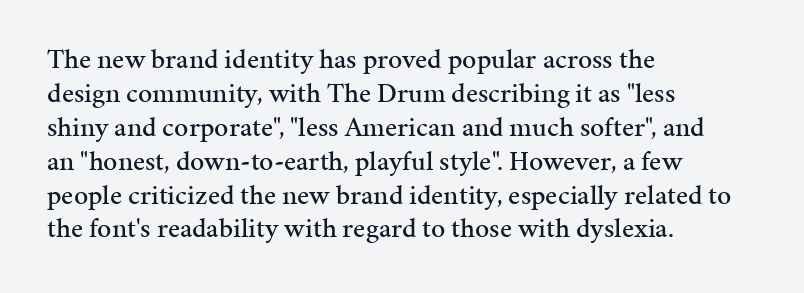
The image shows 28 px serif type, upright; set left-aligned, line spacing 1.21x, normal letter spacing, not underlined; medium stroke contrast and a medium x-height.
